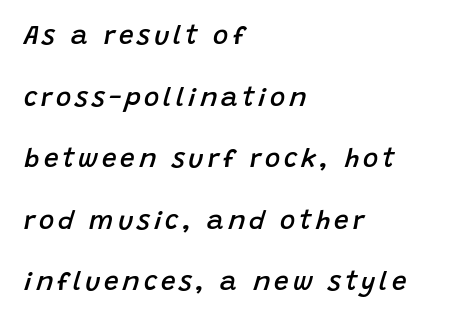
The image shows 26 px text type, italic (leaning right); set left-aligned, loose line spacing (2.37x), not underlined.
